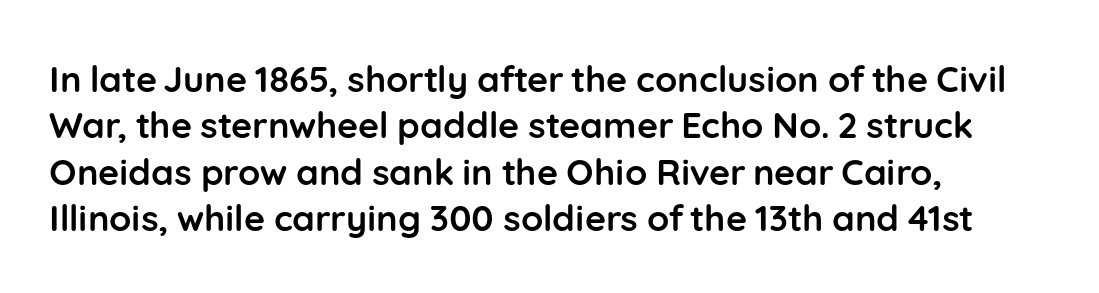
The image shows 36 px semibold sans-serif type, upright; set left-aligned, normal line spacing (1.29x), normal letter spacing, not underlined; low stroke contrast and a medium x-height.
